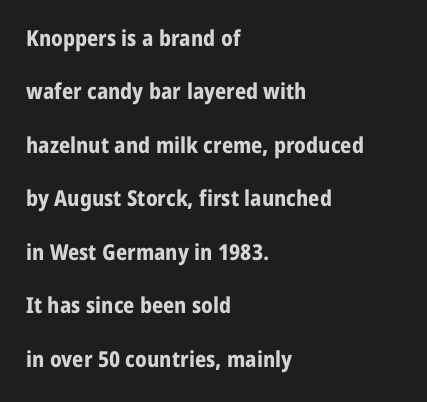
Nobody touched the tracking dial on this one. A bare baseline throughout the passage. Upright lettering throughout. On the weight axis this lands at bold, roughly 700. Left-aligned paragraph, ragged on the right.
